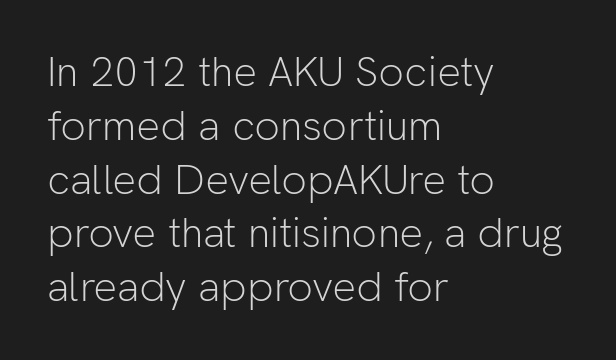
Q: Is the text bold? A: No.
Q: Is the text italic (slanted)? A: No, it is upright.
Q: Is the typeface a serif or a sans-serif typeface? A: Sans-serif.
Q: Is the text underlined? A: No.
Q: How is the paragraph aligned? A: Left-aligned.
Q: Is the spacing between letters normal or unusually wide? A: Normal.
Q: Is the spacing between lines tight, normal or loose? A: Normal.
Q: Width (condensed, normal, or wide)? A: Normal.
Q: Stroke contrast? A: Low.
Q: x-height? A: Medium.
Q: Monospaced? A: No.
